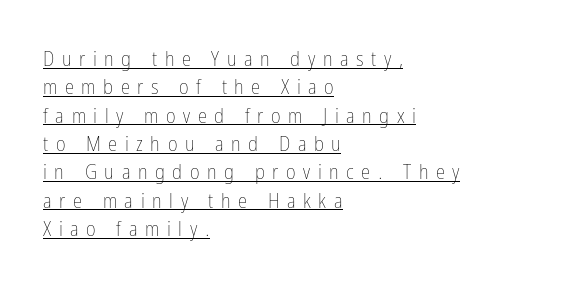
{"italic": "no", "bold": "no", "underline": "yes", "align": "left", "line_spacing": "normal", "line_spacing_ratio": 1.35, "letter_spacing": "wide", "letter_spacing_em": 0.36, "glyph_px": 21}
